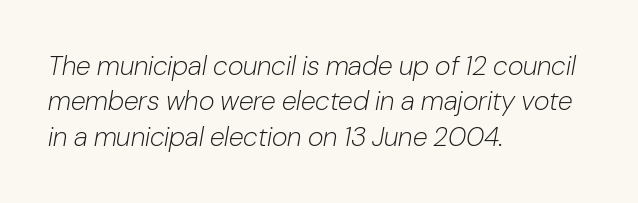
Q: Is the text bold? A: No.
Q: Is the text italic (slanted)? A: Yes, it leans right by about 10 degrees.
Q: Is the text underlined? A: No.
Q: How is the paragraph aligned? A: Left-aligned.
Q: Is the spacing between letters normal or unusually wide? A: Normal.
Q: Is the spacing between lines tight, normal or loose? A: Normal.
